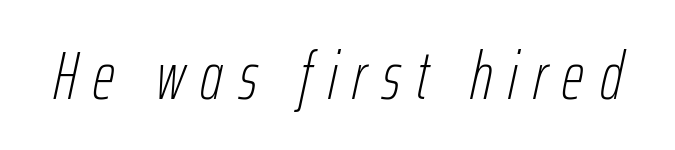
{"italic": "yes", "lean": "right", "slant_degrees": 12, "bold": "no", "weight": "thin", "width": "condensed", "stroke_contrast": "low", "x_height": "medium", "monospaced": "no", "underline": "no", "letter_spacing": "wide", "letter_spacing_em": 0.23, "glyph_px": 68}
